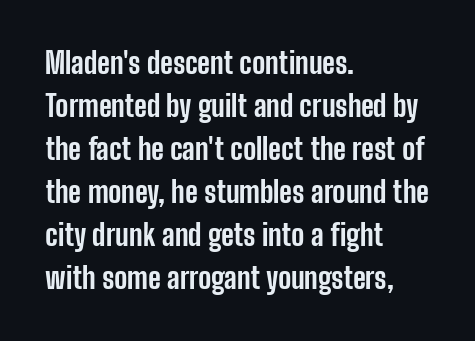
Q: Is the text bold? A: Yes.
Q: Is the text italic (slanted)? A: No, it is upright.
Q: Is the typeface a serif or a sans-serif typeface? A: Sans-serif.
Q: Is the text underlined? A: No.
Q: How is the paragraph aligned? A: Left-aligned.
Q: Is the spacing between letters normal or unusually wide? A: Normal.
Q: Is the spacing between lines tight, normal or loose? A: Normal.
Q: Width (condensed, normal, or wide)? A: Condensed.
Q: Stroke contrast? A: Low.
Q: x-height? A: Medium.
Q: Monospaced? A: No.
